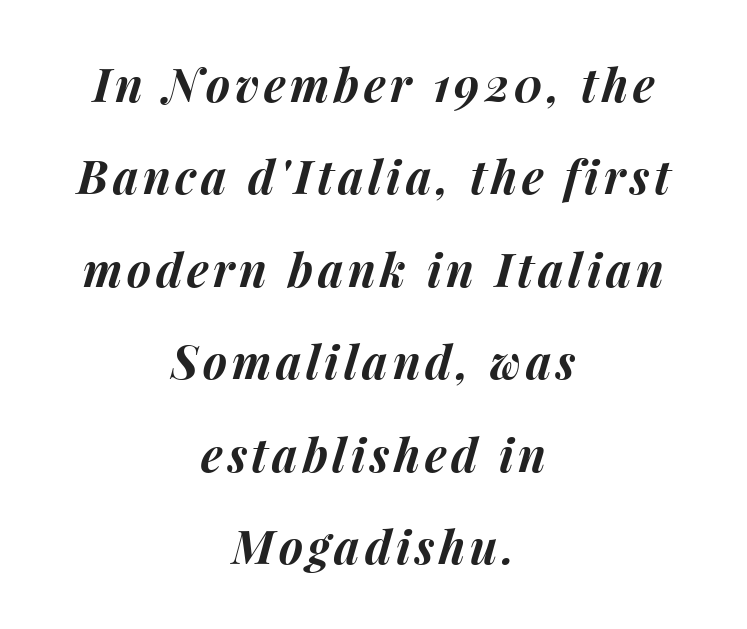
A typesetter would call this proportional, since set widths differ per character. Interline gaps are noticeably wide in this sample. These words are printed bold, with thick strokes throughout. Glance below the letters and you will spot only blank space.
